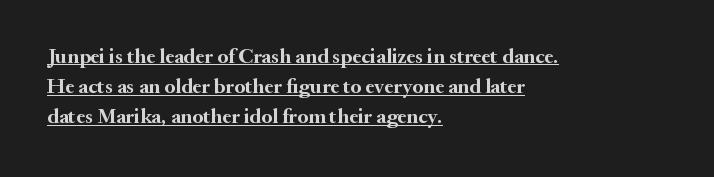
The image shows 21 px bold type, upright; set left-aligned, normal line spacing (1.44x), normal letter spacing, underlined.
